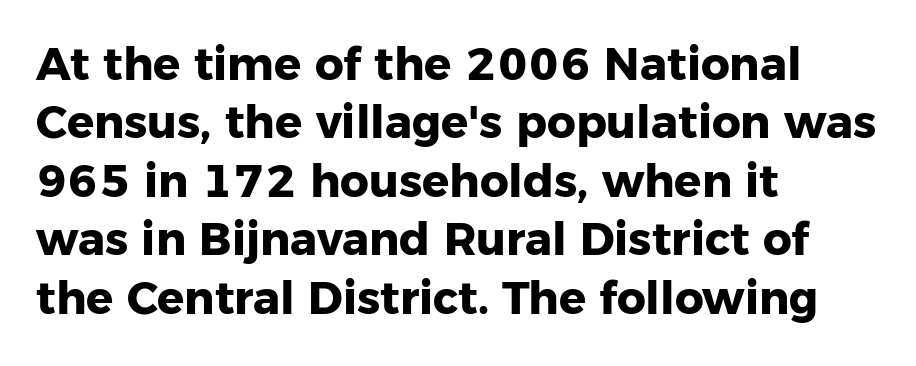
Every row of glyphs begins at an identical x-position on the left. The passage shown is not underscored anywhere. Varying glyph widths throughout — classic text-font behaviour. The type sits square on the baseline with zero lean.
